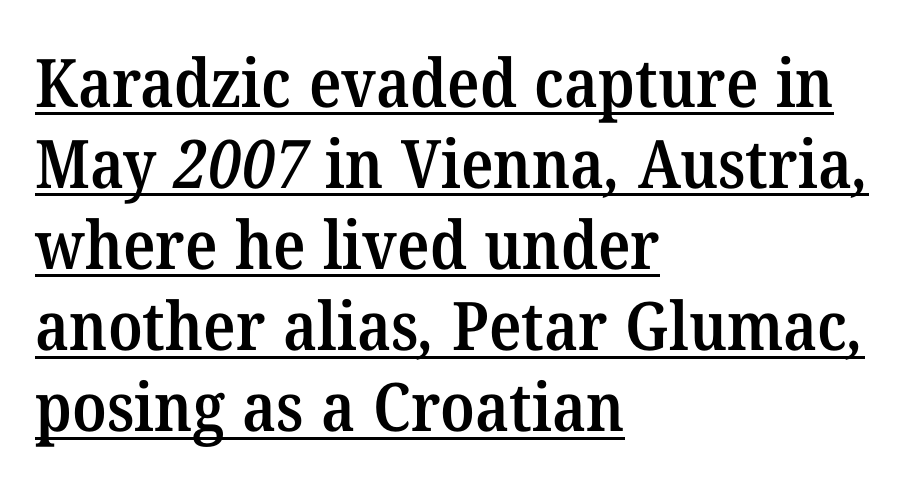
The letterforms sit shoulder to shoulder at normal distance. The passage shown is typeset with a serif family. These lines stack with their left ends in a neat column. The typesetting leans somewhat heavy: a semibold. The sample's only ornament is a line tracing under the words.
